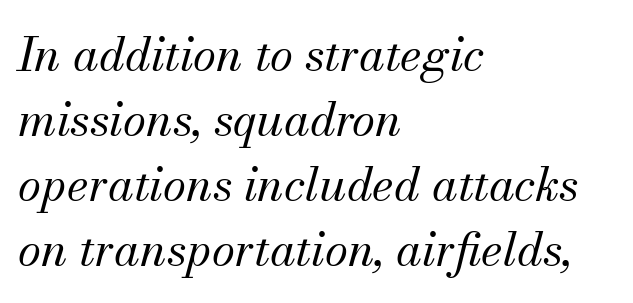
Standard letterfit; no display-style spreading of the glyphs. What kind of face is this? One with serifs. Nothing heavy about these letters — not bold at all. Notice how the stems are inclined rather than vertical — that's the hallmark of italics. Think of a printed novel: that variable character pitch is what you see here. Horizontal alignment here is leftward, the default for most running prose.
